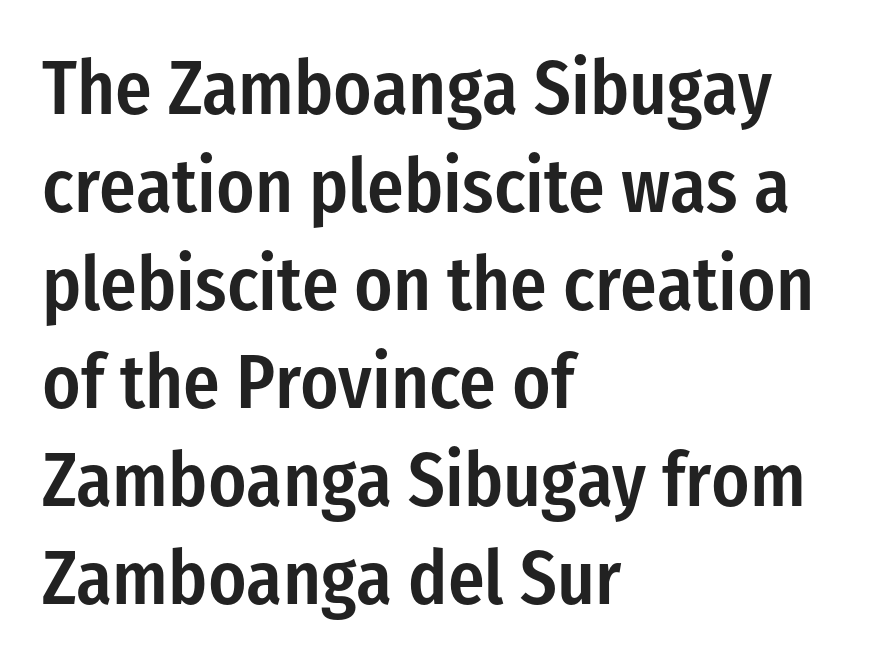
{"serif": "no", "italic": "no", "bold": "semi", "weight": "semibold", "width": "condensed", "stroke_contrast": "low", "x_height": "medium", "monospaced": "no", "underline": "no", "align": "left", "line_spacing": "normal", "line_spacing_ratio": 1.29, "letter_spacing": "normal", "letter_spacing_em": 0.0, "glyph_px": 76}
